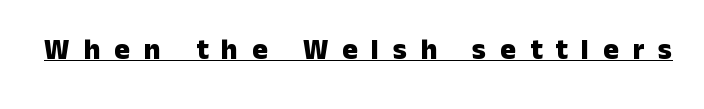
Q: Is the text bold? A: Yes.
Q: Is the text italic (slanted)? A: No, it is upright.
Q: Is the typeface a serif or a sans-serif typeface? A: Sans-serif.
Q: Is the text underlined? A: Yes.
Q: Is the spacing between letters normal or unusually wide? A: Unusually wide.
Q: Width (condensed, normal, or wide)? A: Normal.
Q: Stroke contrast? A: Low.
Q: x-height? A: Medium.
Q: Monospaced? A: No.
